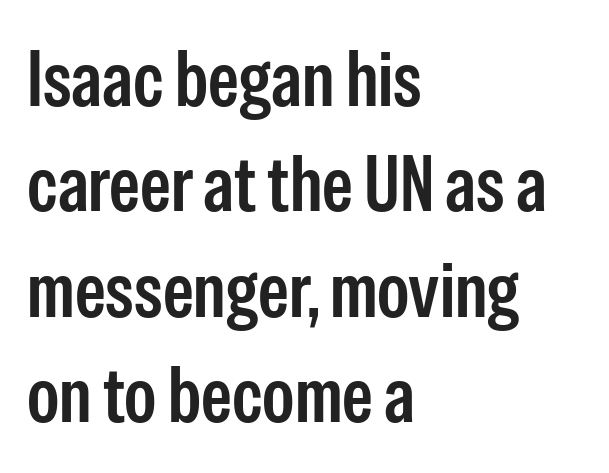
As a designer I'd log this as weight 600, semibold. The typeface chosen for these lines omits serifs. The line-height multiplier appears to be the usual default. Do the letters lean? They stand straight. Leftover space on each line is placed entirely after the last word.
